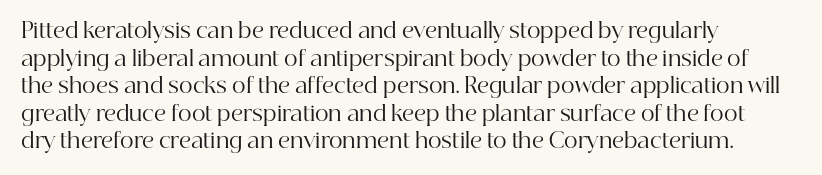
The image shows 21 px text type, upright; set left-aligned, normal line spacing (1.31x), normal letter spacing, not underlined.
